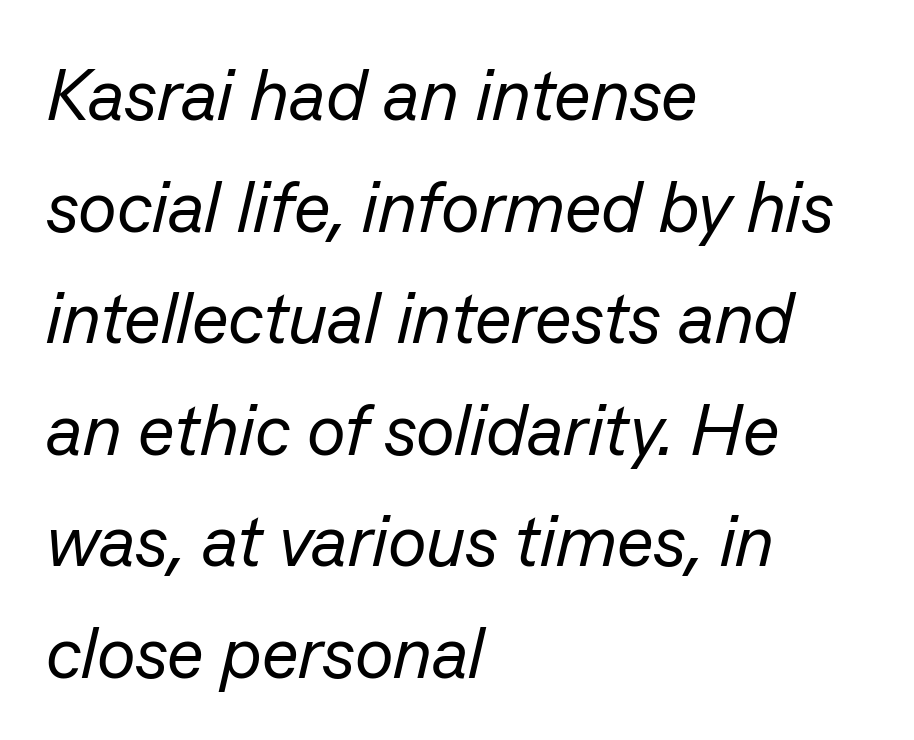
Q: Is the text bold? A: No.
Q: Is the text italic (slanted)? A: Yes, it leans right by about 13 degrees.
Q: Is the text underlined? A: No.
Q: How is the paragraph aligned? A: Left-aligned.
Q: Is the spacing between letters normal or unusually wide? A: Normal.
Q: Is the spacing between lines tight, normal or loose? A: Normal.
Q: Width (condensed, normal, or wide)? A: Normal.
Q: Stroke contrast? A: Low.
Q: x-height? A: Medium.
Q: Monospaced? A: No.
